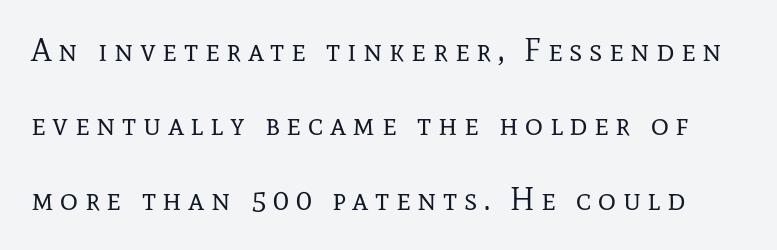
{"serif": "yes", "italic": "no", "bold": "no", "weight": "regular", "width": "normal", "stroke_contrast": "low", "x_height": "medium", "monospaced": "no", "underline": "no", "line_spacing": "loose", "line_spacing_ratio": 2.4, "letter_spacing": "wide", "letter_spacing_em": 0.21, "glyph_px": 31}
